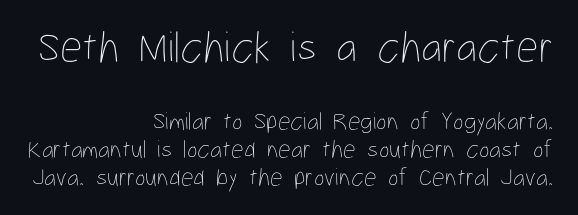
{"italic": "no", "bold": "no", "weight": "thin", "width": "condensed", "stroke_contrast": "low", "x_height": "medium", "monospaced": "no", "underline": "no", "align": "right", "line_spacing": "tight", "line_spacing_ratio": 1.11, "letter_spacing": "normal", "letter_spacing_em": 0.0, "larger_block": "first", "size_ratio": 1.76, "glyph_px": 44}
